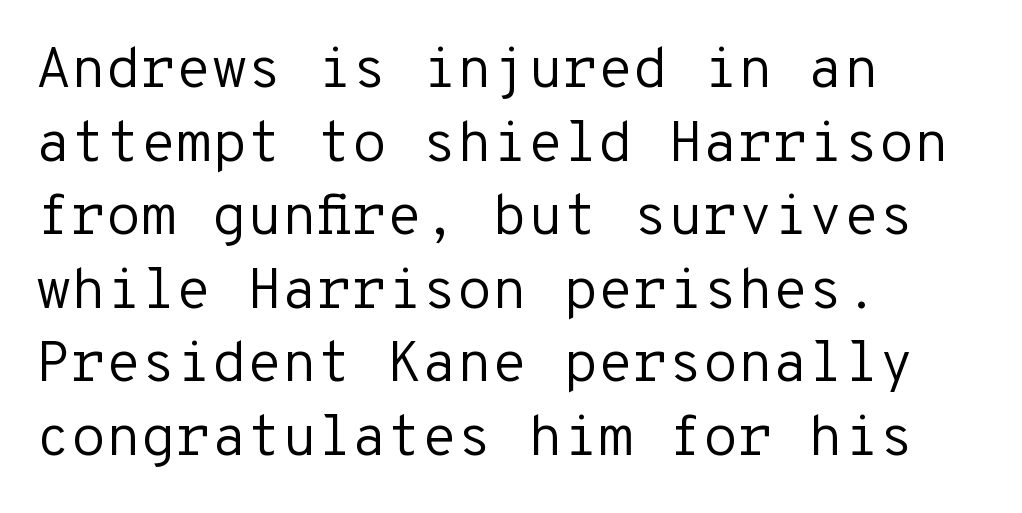
{"serif": "no", "italic": "no", "bold": "no", "weight": "regular", "width": "normal", "stroke_contrast": "low", "x_height": "medium", "monospaced": "yes", "underline": "no", "align": "left", "line_spacing": "normal", "line_spacing_ratio": 1.29, "letter_spacing": "normal", "letter_spacing_em": 0.0, "glyph_px": 57}
